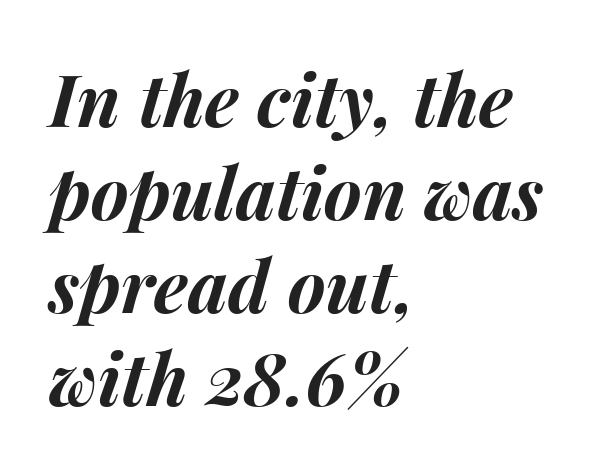
{"italic": "yes", "lean": "right", "slant_degrees": 15, "bold": "yes", "weight": "bold", "width": "normal", "stroke_contrast": "medium", "x_height": "medium", "monospaced": "no", "underline": "no", "align": "left", "line_spacing": "normal", "line_spacing_ratio": 1.29, "letter_spacing": "normal", "letter_spacing_em": 0.0, "glyph_px": 72}
